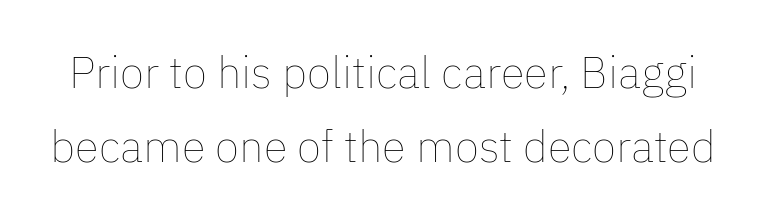
The image shows 44 px thin type, upright; set normal line spacing (1.68x), normal letter spacing, not underlined; low stroke contrast and a medium x-height.
